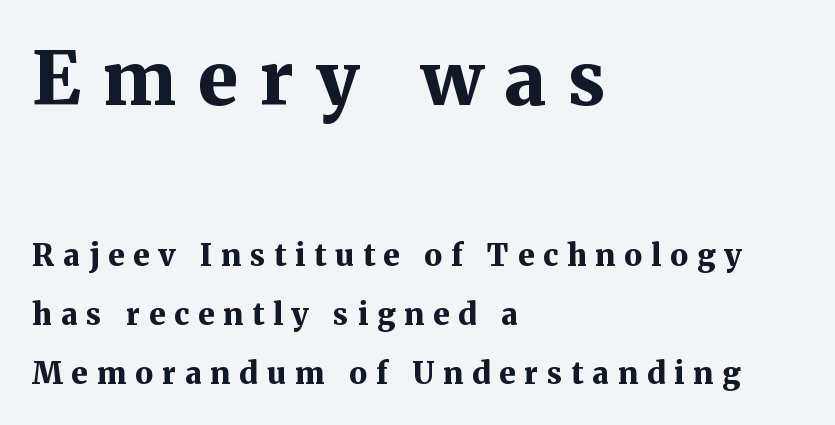
Q: Is the text bold? A: Yes.
Q: Is the text italic (slanted)? A: No, it is upright.
Q: Is the typeface a serif or a sans-serif typeface? A: Serif.
Q: Is the text underlined? A: No.
Q: How is the paragraph aligned? A: Left-aligned.
Q: Is the spacing between letters normal or unusually wide? A: Unusually wide.
Q: Is the spacing between lines tight, normal or loose? A: Loose.
Q: Which block of text is set in a larger size, the first (top) or the second (bottom)? A: The first (top) one.
Q: Width (condensed, normal, or wide)? A: Normal.
Q: Stroke contrast? A: Medium.
Q: x-height? A: Medium.
Q: Monospaced? A: No.
